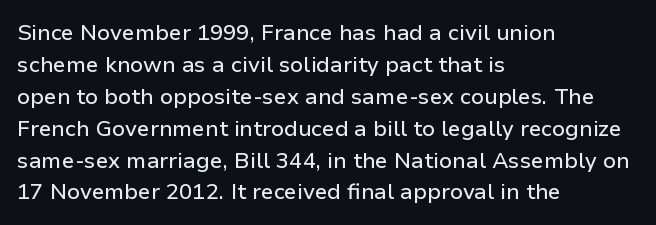
The image shows 22 px text type, upright; set left-aligned, normal line spacing (1.45x), normal letter spacing, not underlined.
